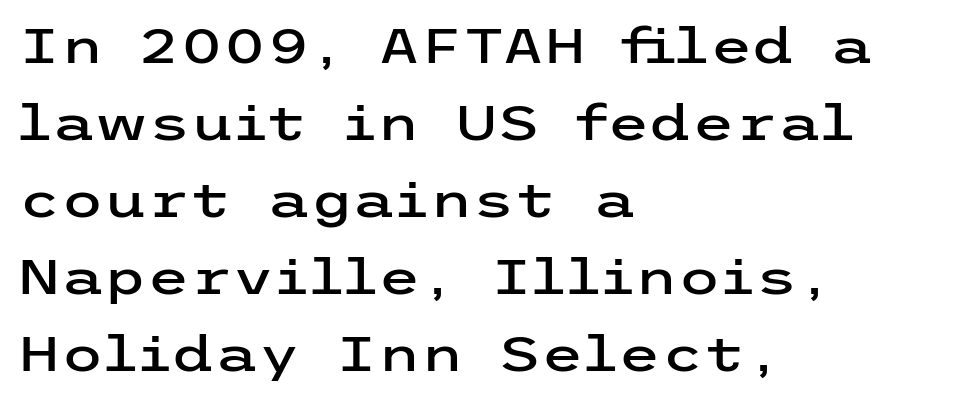
Q: Is the text italic (slanted)? A: No, it is upright.
Q: Is the typeface a serif or a sans-serif typeface? A: Sans-serif.
Q: Is the text underlined? A: No.
Q: How is the paragraph aligned? A: Left-aligned.
Q: Is the spacing between letters normal or unusually wide? A: Normal.
Q: Is the spacing between lines tight, normal or loose? A: Normal.
Q: Width (condensed, normal, or wide)? A: Wide.
Q: Stroke contrast? A: Low.
Q: x-height? A: Medium.
